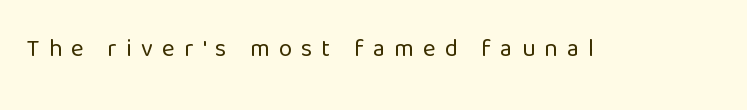
Q: Is the text bold? A: No.
Q: Is the text italic (slanted)? A: No, it is upright.
Q: Is the text underlined? A: No.
Q: Is the spacing between letters normal or unusually wide? A: Unusually wide.
